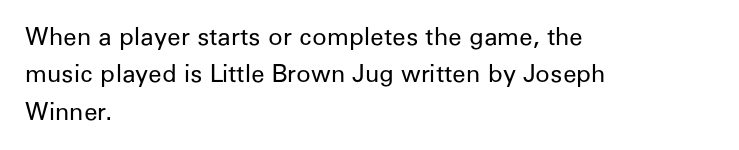
The image shows 24 px text type, upright; set left-aligned, normal line spacing (1.56x), normal letter spacing, not underlined.
